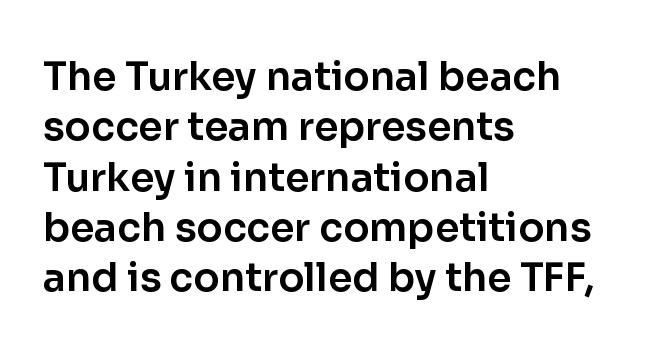
The image shows 39 px sans-serif type, upright; set left-aligned, normal line spacing (1.29x), normal letter spacing, not underlined; low stroke contrast and a medium x-height.
